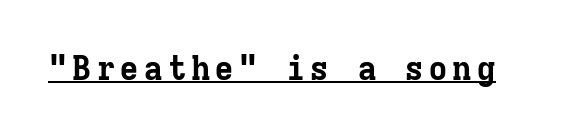
Every letter is thick-stroked: bold, no question. Fixed-width glyphs throughout — classic coding-font behaviour. This is roman type, the default non-slanted kind. Check where the strokes stop: tiny serifs finish them off. A typographer would call this underscored text.
